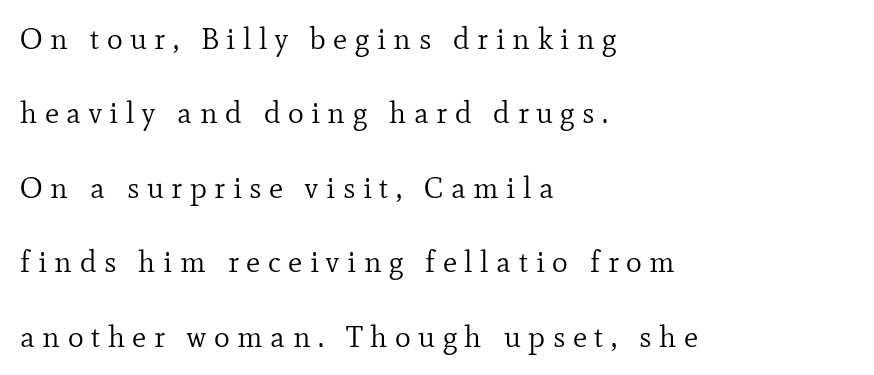
{"serif": "yes", "italic": "no", "bold": "no", "weight": "regular", "width": "normal", "stroke_contrast": "low", "x_height": "small", "monospaced": "no", "underline": "no", "align": "left", "line_spacing": "loose", "line_spacing_ratio": 2.48, "letter_spacing": "wide", "letter_spacing_em": 0.25, "glyph_px": 30}
